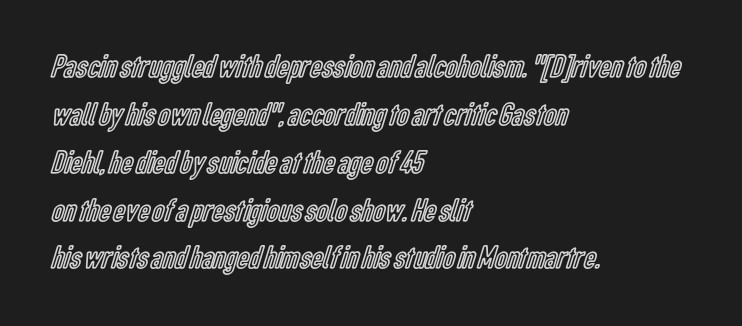
Q: Is the text italic (slanted)? A: Yes.
Q: Is the text underlined? A: No.
Q: How is the paragraph aligned? A: Left-aligned.
Q: Is the spacing between letters normal or unusually wide? A: Normal.
Q: Is the spacing between lines tight, normal or loose? A: Normal.
Q: Width (condensed, normal, or wide)? A: Condensed.
Q: x-height? A: Medium.
Q: Monospaced? A: No.
